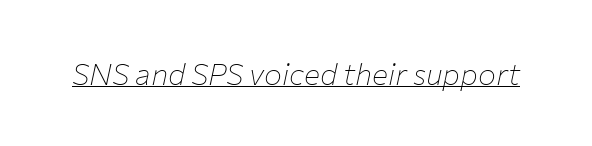
Underline: present. A quiet, ordinary-to-light weight characterises the typeface. It's the slanting kind of type. In terms of letterspacing, this is plain default setting. Looks like regular typesetting: each glyph gets only the width it needs.
